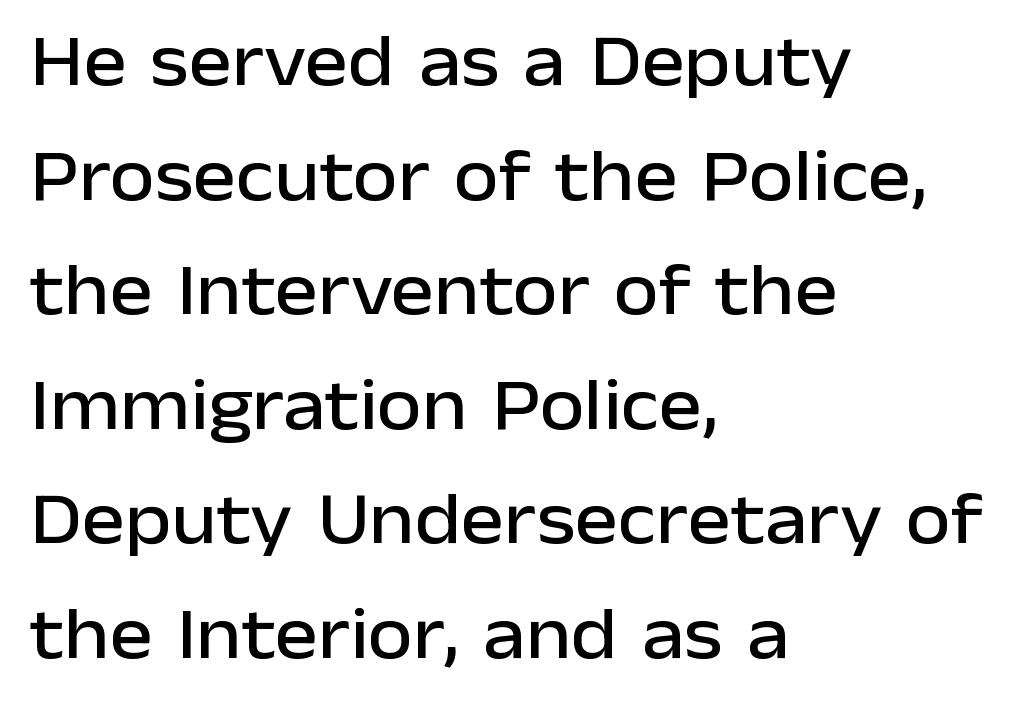
The image shows 73 px sans-serif type, upright; set left-aligned, normal line spacing (1.57x), normal letter spacing, not underlined; low stroke contrast and a medium x-height.
